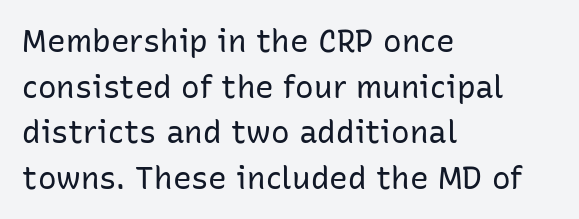
Q: Is the text bold? A: No.
Q: Is the text italic (slanted)? A: No, it is upright.
Q: Is the typeface a serif or a sans-serif typeface? A: Sans-serif.
Q: Is the text underlined? A: No.
Q: How is the paragraph aligned? A: Left-aligned.
Q: Is the spacing between letters normal or unusually wide? A: Normal.
Q: Is the spacing between lines tight, normal or loose? A: Normal.
Q: Width (condensed, normal, or wide)? A: Normal.
Q: Stroke contrast? A: Low.
Q: x-height? A: Medium.
Q: Monospaced? A: No.
